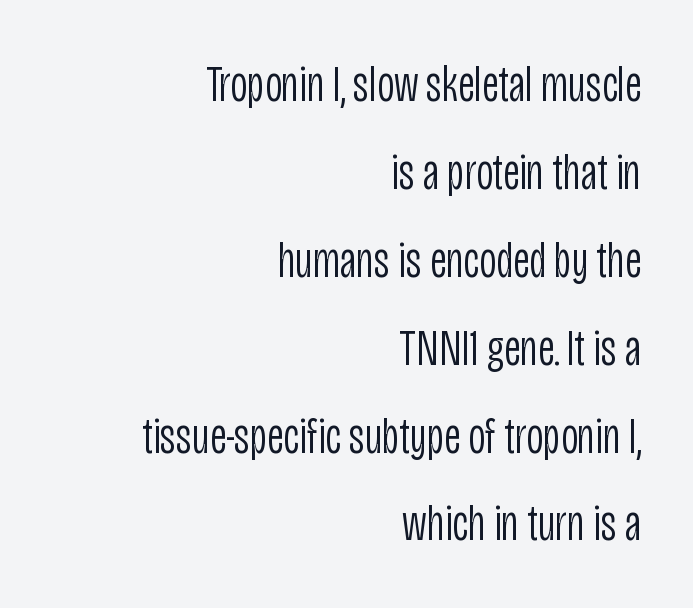
Q: Is the text bold? A: No.
Q: Is the text italic (slanted)? A: No, it is upright.
Q: Is the typeface a serif or a sans-serif typeface? A: Sans-serif.
Q: Is the text underlined? A: No.
Q: How is the paragraph aligned? A: Right-aligned.
Q: Is the spacing between letters normal or unusually wide? A: Normal.
Q: Is the spacing between lines tight, normal or loose? A: Normal.
Q: Width (condensed, normal, or wide)? A: Condensed.
Q: Stroke contrast? A: Low.
Q: x-height? A: Large.
Q: Monospaced? A: No.
